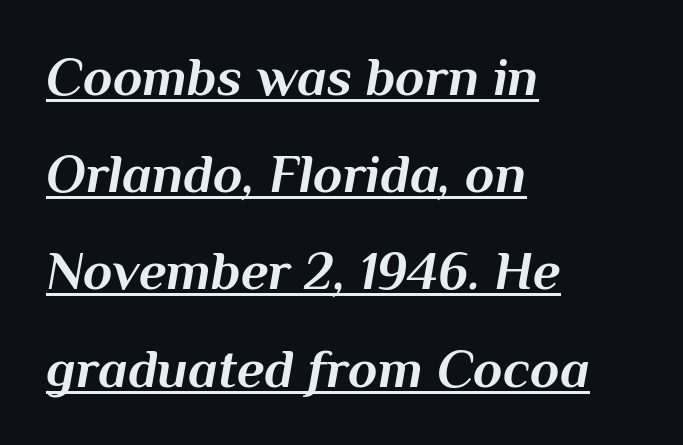
{"italic": "yes", "lean": "right", "slant_degrees": 10, "bold": "yes", "weight": "bold", "width": "normal", "stroke_contrast": "medium", "x_height": "medium", "monospaced": "no", "underline": "yes", "align": "left", "line_spacing_ratio": 1.8, "letter_spacing": "normal", "letter_spacing_em": 0.0, "glyph_px": 54}
